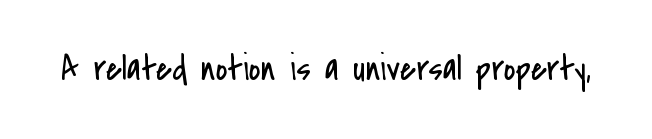
{"serif": "no", "italic": "no", "bold": "no", "weight": "regular", "width": "condensed", "stroke_contrast": "low", "x_height": "small", "monospaced": "no", "underline": "no", "letter_spacing": "normal", "letter_spacing_em": 0.0, "glyph_px": 36}
